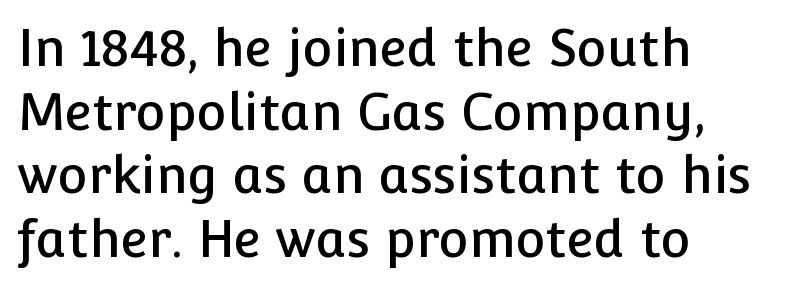
The image shows 51 px sans-serif type, upright; set left-aligned, normal line spacing (1.25x), normal letter spacing, not underlined; low stroke contrast and a medium x-height.
